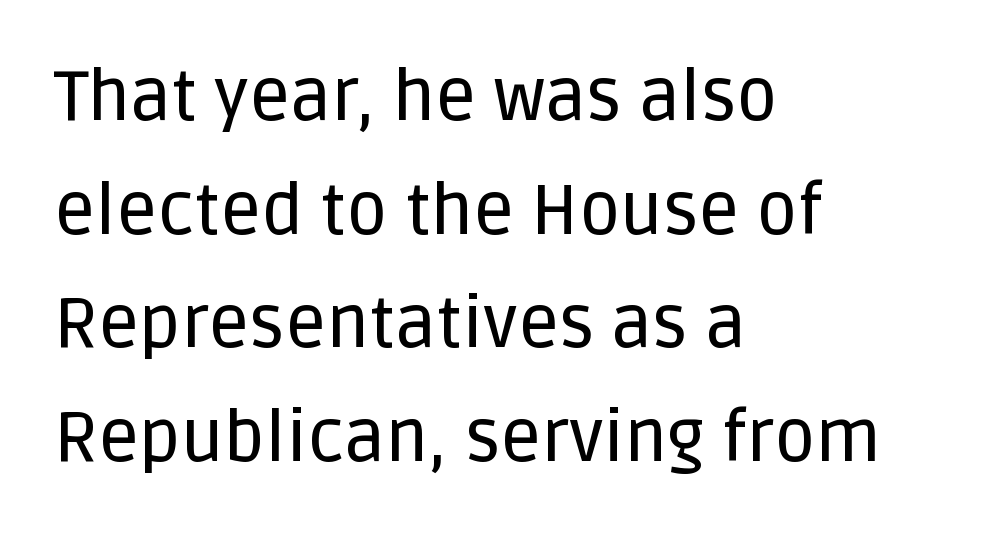
{"serif": "no", "italic": "no", "width": "normal", "stroke_contrast": "low", "x_height": "large", "monospaced": "no", "underline": "no", "align": "left", "line_spacing": "normal", "line_spacing_ratio": 1.6, "letter_spacing": "normal", "letter_spacing_em": 0.0, "glyph_px": 71}
